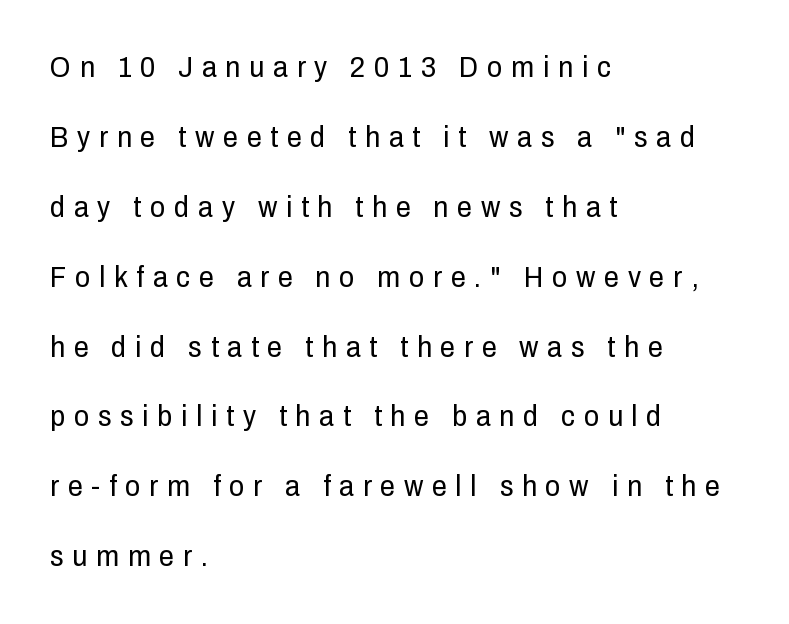
The image shows 30 px regular-weight, condensed sans-serif type, upright; set left-aligned, loose line spacing (2.33x), unusually wide letter spacing (+0.29 em), not underlined; low stroke contrast and a medium x-height.
